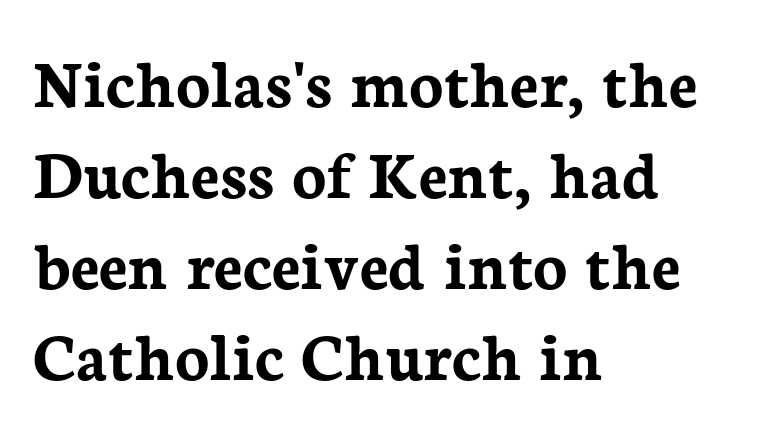
{"serif": "yes", "italic": "no", "bold": "yes", "weight": "semibold", "width": "normal", "stroke_contrast": "low", "x_height": "medium", "monospaced": "no", "underline": "no", "align": "left", "line_spacing": "normal", "line_spacing_ratio": 1.28, "letter_spacing": "normal", "letter_spacing_em": 0.0, "glyph_px": 71}
